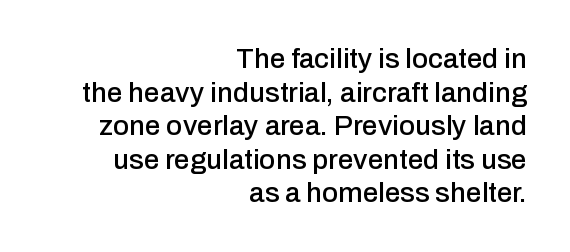
Q: Is the text italic (slanted)? A: No, it is upright.
Q: Is the typeface a serif or a sans-serif typeface? A: Sans-serif.
Q: Is the text underlined? A: No.
Q: How is the paragraph aligned? A: Right-aligned.
Q: Is the spacing between letters normal or unusually wide? A: Normal.
Q: Width (condensed, normal, or wide)? A: Normal.
Q: Stroke contrast? A: Low.
Q: x-height? A: Medium.
Q: Monospaced? A: No.
